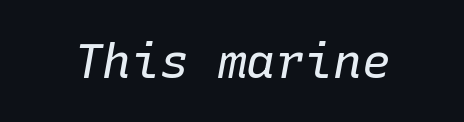
The image shows 48 px regular-weight type, italic (leaning right), monospaced; set normal letter spacing, not underlined; low stroke contrast and a medium x-height.
